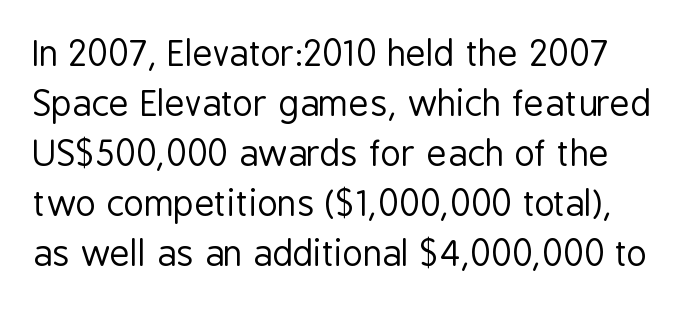
Q: Is the text bold? A: No.
Q: Is the text italic (slanted)? A: No, it is upright.
Q: Is the typeface a serif or a sans-serif typeface? A: Sans-serif.
Q: Is the text underlined? A: No.
Q: Is the spacing between letters normal or unusually wide? A: Normal.
Q: Is the spacing between lines tight, normal or loose? A: Normal.
Q: Width (condensed, normal, or wide)? A: Condensed.
Q: Stroke contrast? A: Low.
Q: x-height? A: Medium.
Q: Monospaced? A: No.
